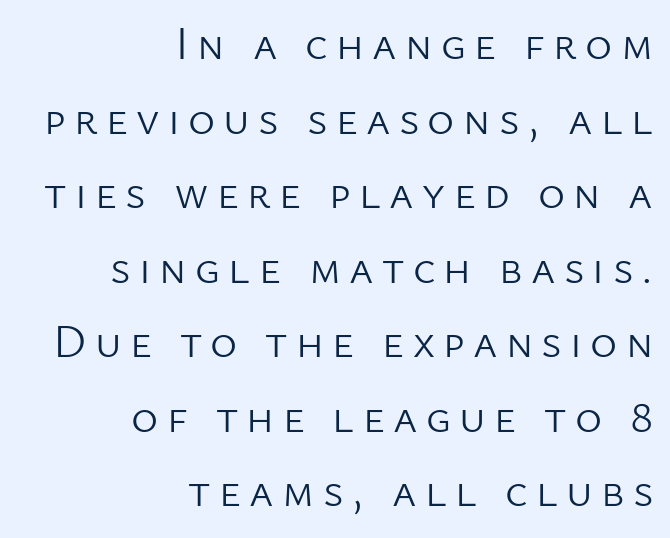
Check under the words: just untouched page. The ragged edge is on the left, which tells us the setting is flush right. Are there feet on the stems? There aren't — it's a sans. Is this a heavy cut? Hardly; it is regular or lighter.
